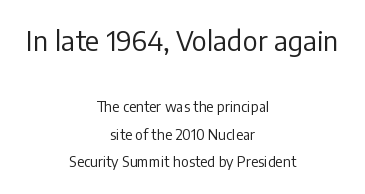
Q: Is the text bold? A: No.
Q: Is the text italic (slanted)? A: No, it is upright.
Q: Is the text underlined? A: No.
Q: How is the paragraph aligned? A: Centered.
Q: Is the spacing between letters normal or unusually wide? A: Normal.
Q: Is the spacing between lines tight, normal or loose? A: Loose.
Q: Which block of text is set in a larger size, the first (top) or the second (bottom)? A: The first (top) one.
